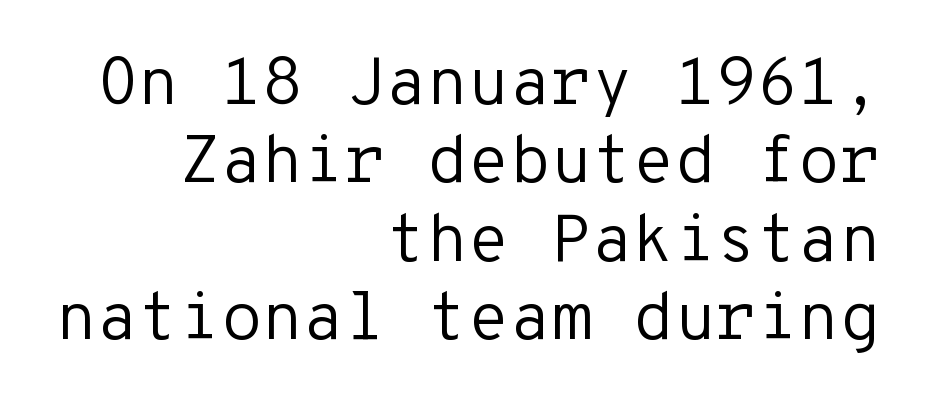
Q: Is the text bold? A: No.
Q: Is the text italic (slanted)? A: No, it is upright.
Q: Is the typeface a serif or a sans-serif typeface? A: Sans-serif.
Q: Is the text underlined? A: No.
Q: How is the paragraph aligned? A: Right-aligned.
Q: Is the spacing between letters normal or unusually wide? A: Normal.
Q: Width (condensed, normal, or wide)? A: Normal.
Q: Stroke contrast? A: Low.
Q: x-height? A: Medium.
Q: Monospaced? A: Yes.
